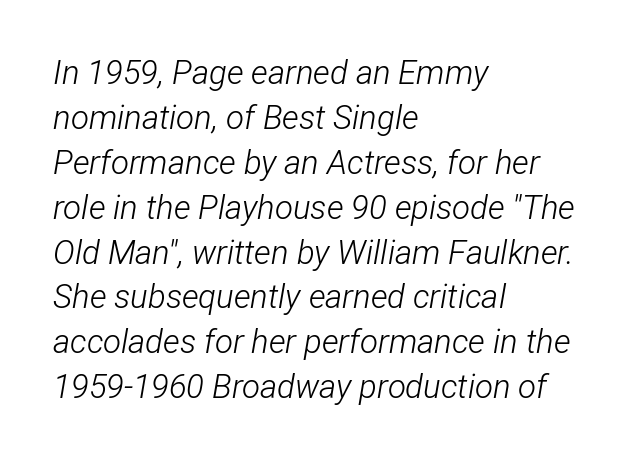
The image shows 33 px light, condensed type, italic (leaning right); set left-aligned, normal line spacing (1.36x), normal letter spacing, not underlined; low stroke contrast and a medium x-height.
